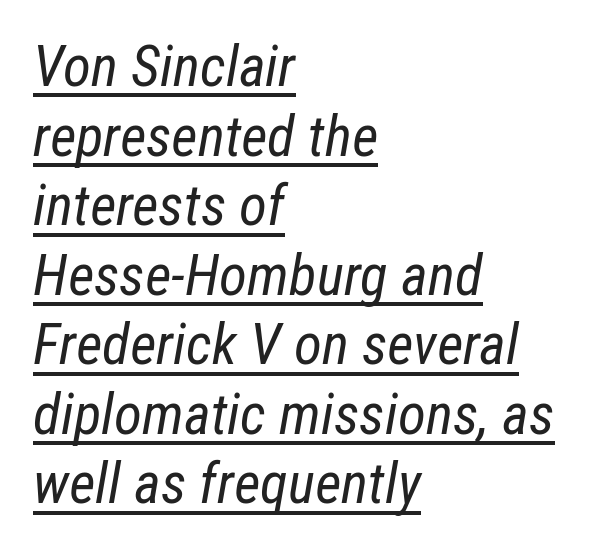
The image shows 57 px regular-weight, condensed type, italic (leaning right); set left-aligned, line spacing 1.22x, normal letter spacing, underlined; low stroke contrast and a medium x-height.
